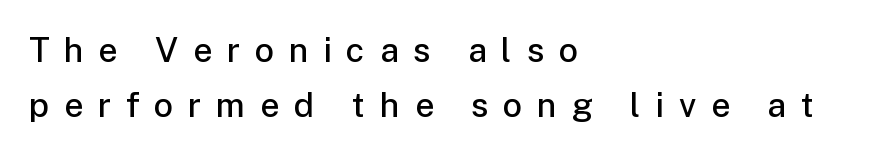
Q: Is the text bold? A: Semi-bold.
Q: Is the text italic (slanted)? A: No, it is upright.
Q: Is the typeface a serif or a sans-serif typeface? A: Sans-serif.
Q: Is the text underlined? A: No.
Q: How is the paragraph aligned? A: Left-aligned.
Q: Is the spacing between letters normal or unusually wide? A: Unusually wide.
Q: Is the spacing between lines tight, normal or loose? A: Normal.
Q: Width (condensed, normal, or wide)? A: Normal.
Q: Stroke contrast? A: Low.
Q: x-height? A: Medium.
Q: Monospaced? A: No.
